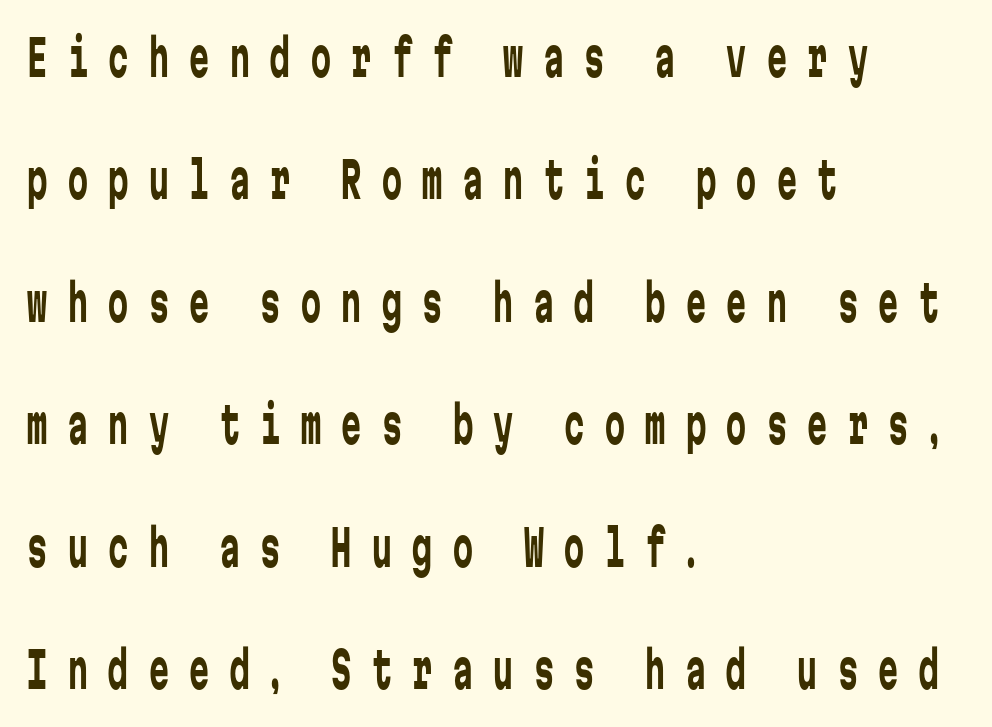
The image shows 50 px regular-weight, condensed sans-serif type, upright, monospaced; set left-aligned, loose line spacing (2.45x), unusually wide letter spacing (+0.41 em), not underlined; low stroke contrast and a medium x-height.
